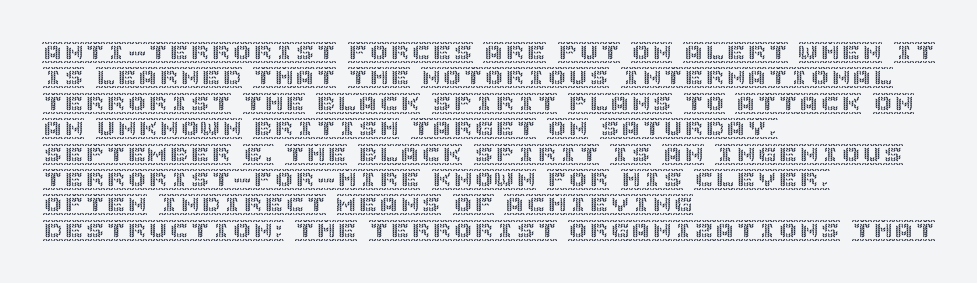
The image shows 21 px text type, upright; set left-aligned, line spacing 1.21x, normal letter spacing, not underlined.
